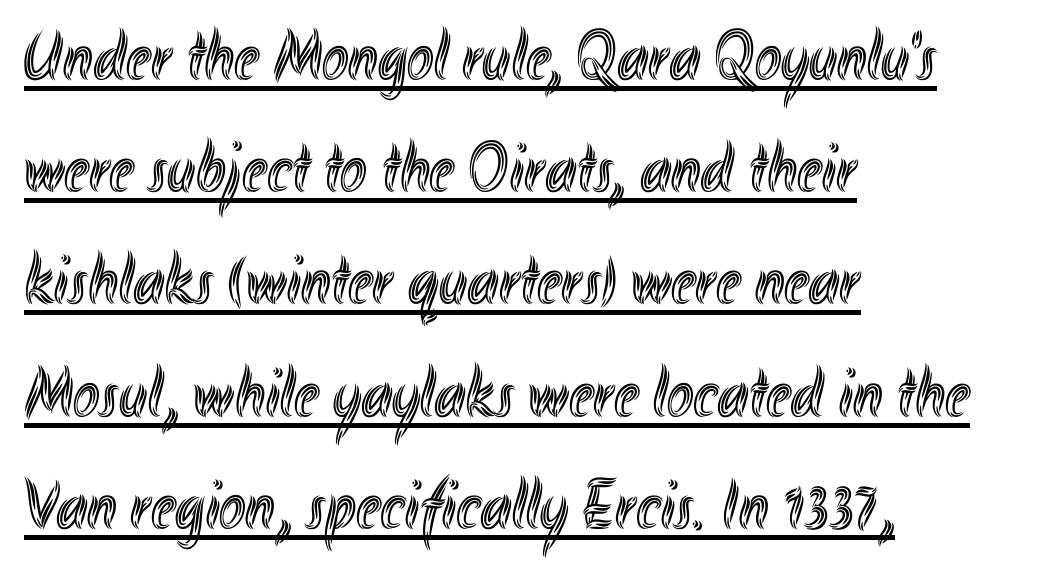
{"width": "condensed", "x_height": "small", "monospaced": "no", "underline": "yes", "align": "left", "line_spacing": "normal", "line_spacing_ratio": 1.58, "letter_spacing": "normal", "letter_spacing_em": 0.0, "glyph_px": 71}
